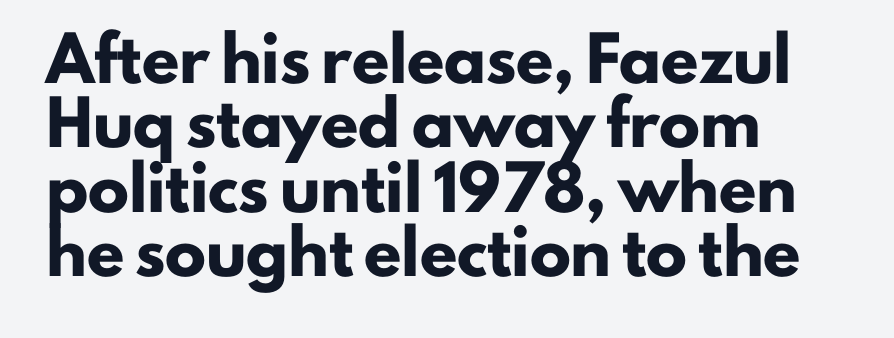
{"serif": "no", "italic": "no", "bold": "yes", "weight": "heavy", "width": "normal", "stroke_contrast": "low", "x_height": "small", "monospaced": "no", "underline": "no", "align": "left", "line_spacing": "normal", "line_spacing_ratio": 1.57, "letter_spacing": "normal", "letter_spacing_em": 0.0, "glyph_px": 41}
